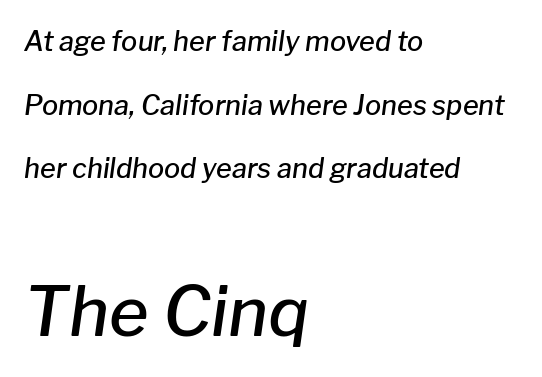
The image shows 68 px semibold type, italic (leaning right); set left-aligned, loose line spacing (2.36x), normal letter spacing, not underlined; the second (bottom) block is 2.52x larger; low stroke contrast and a medium x-height.
